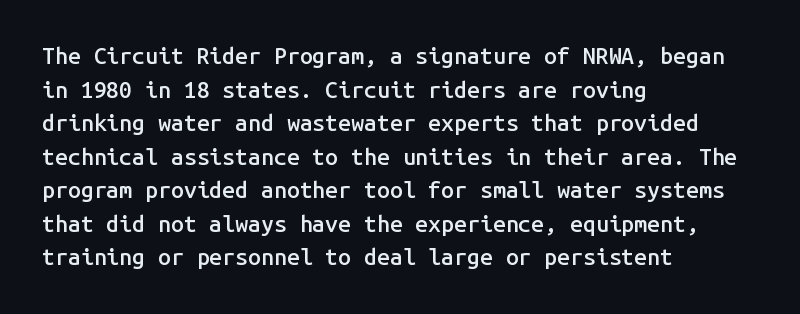
The image shows 23 px text type, upright; set left-aligned, normal line spacing (1.46x), normal letter spacing, not underlined.
